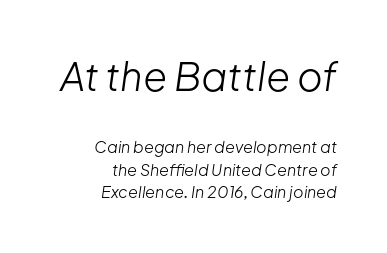
Q: Is the text bold? A: No.
Q: Is the text italic (slanted)? A: Yes, it leans right by about 8 degrees.
Q: Is the text underlined? A: No.
Q: How is the paragraph aligned? A: Right-aligned.
Q: Is the spacing between letters normal or unusually wide? A: Normal.
Q: Is the spacing between lines tight, normal or loose? A: Normal.
Q: Which block of text is set in a larger size, the first (top) or the second (bottom)? A: The first (top) one.
Q: Width (condensed, normal, or wide)? A: Normal.
Q: Stroke contrast? A: Low.
Q: x-height? A: Medium.
Q: Monospaced? A: No.
